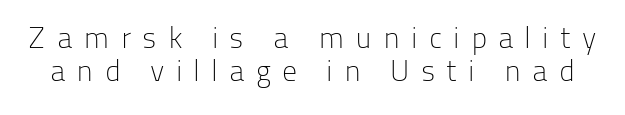
The image shows 30 px light sans-serif type, upright; set tight line spacing (1.11x), unusually wide letter spacing (+0.37 em), not underlined; low stroke contrast and a medium x-height.
